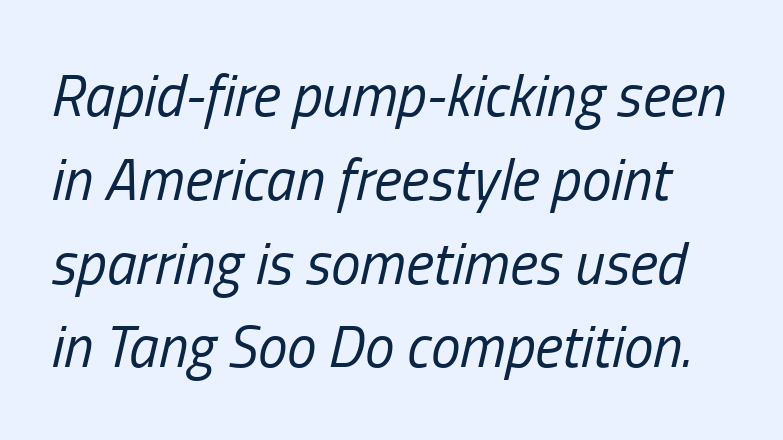
{"italic": "yes", "lean": "right", "slant_degrees": 13, "bold": "no", "weight": "regular", "width": "condensed", "stroke_contrast": "low", "x_height": "medium", "monospaced": "no", "underline": "no", "line_spacing": "normal", "line_spacing_ratio": 1.42, "letter_spacing": "normal", "letter_spacing_em": 0.0, "glyph_px": 59}
